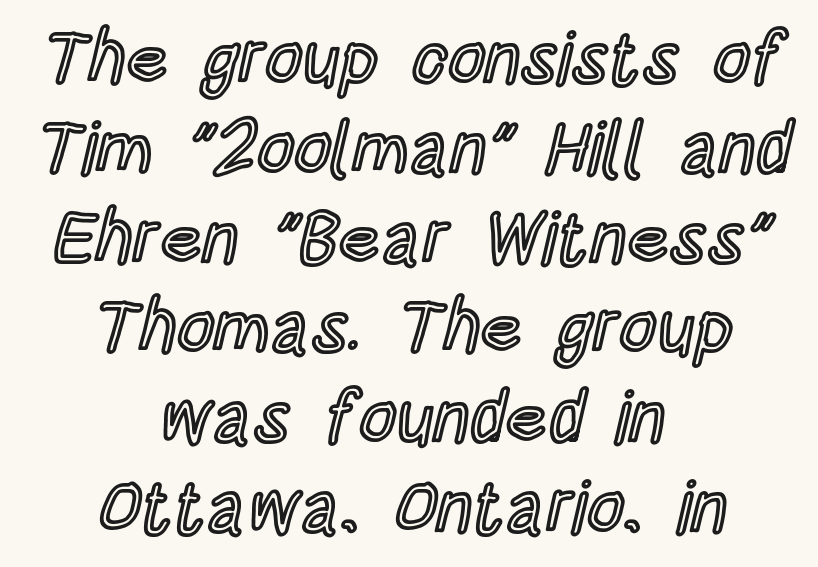
The image shows 73 px condensed type; set centered, line spacing 1.23x, normal letter spacing, not underlined; a large x-height.
